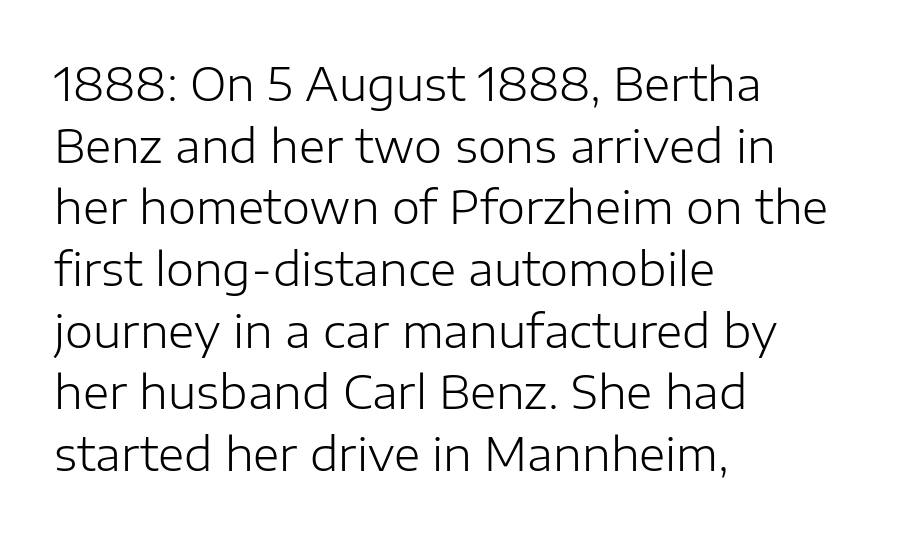
{"serif": "no", "italic": "no", "bold": "no", "weight": "light", "width": "normal", "stroke_contrast": "low", "x_height": "medium", "monospaced": "no", "underline": "no", "align": "left", "line_spacing": "normal", "line_spacing_ratio": 1.37, "letter_spacing": "normal", "letter_spacing_em": 0.0, "glyph_px": 45}
